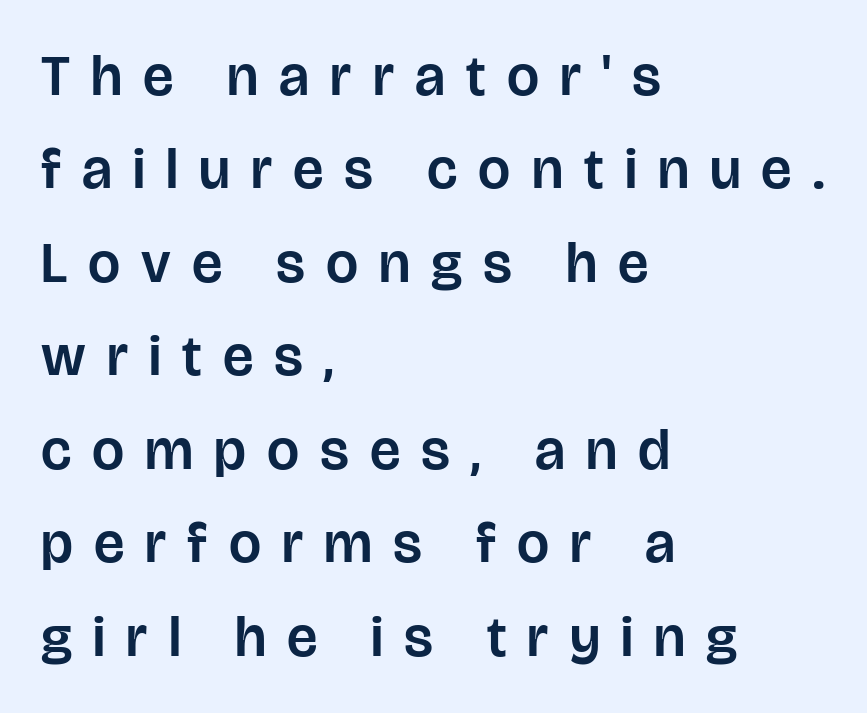
{"serif": "no", "italic": "no", "width": "normal", "stroke_contrast": "low", "x_height": "large", "monospaced": "no", "underline": "no", "align": "left", "line_spacing": "normal", "line_spacing_ratio": 1.64, "letter_spacing": "wide", "letter_spacing_em": 0.37, "glyph_px": 57}
